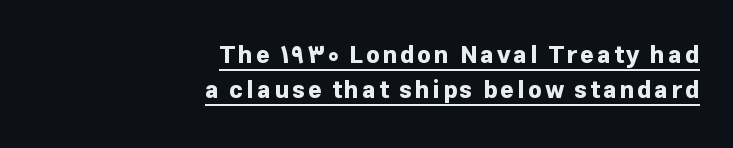
Q: Is the text bold? A: Yes.
Q: Is the text italic (slanted)? A: No, it is upright.
Q: Is the text underlined? A: Yes.
Q: How is the paragraph aligned? A: Right-aligned.
Q: Is the spacing between lines tight, normal or loose? A: Normal.
